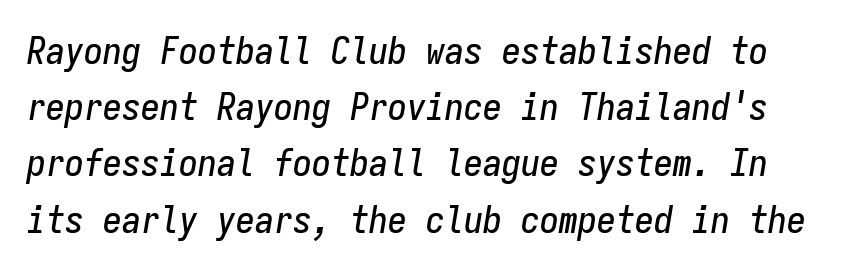
Q: Is the text italic (slanted)? A: Yes, it leans right by about 9 degrees.
Q: Is the text underlined? A: No.
Q: Is the spacing between letters normal or unusually wide? A: Normal.
Q: Is the spacing between lines tight, normal or loose? A: Normal.
Q: Width (condensed, normal, or wide)? A: Condensed.
Q: Stroke contrast? A: Low.
Q: x-height? A: Medium.
Q: Monospaced? A: Yes.
